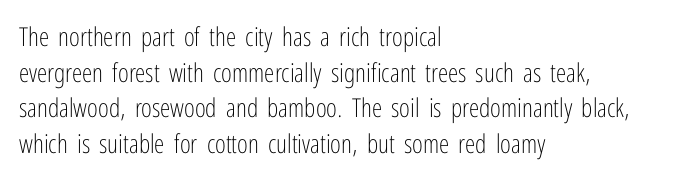
The image shows 26 px text type, upright; set left-aligned, normal line spacing (1.37x), normal letter spacing, not underlined.
